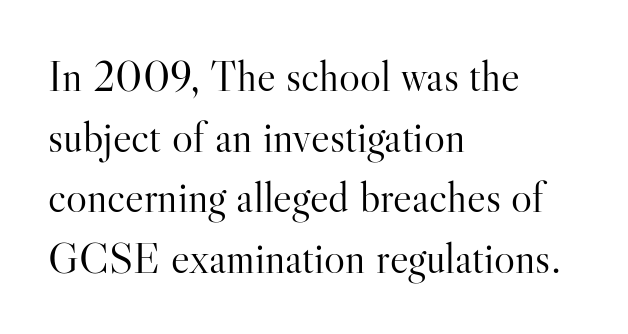
{"serif": "yes", "italic": "no", "bold": "no", "weight": "light", "width": "normal", "stroke_contrast": "high", "x_height": "small", "monospaced": "no", "underline": "no", "align": "left", "line_spacing": "normal", "line_spacing_ratio": 1.38, "letter_spacing": "normal", "letter_spacing_em": 0.0, "glyph_px": 44}
